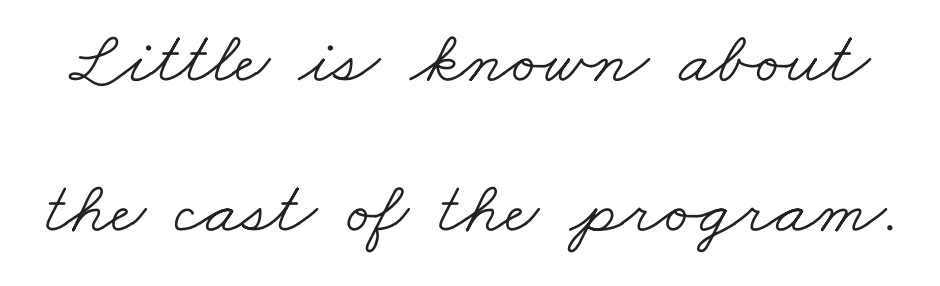
Letterform terminals end in serifs throughout the passage. Has an underline been added? It has not. Note the varied advance widths — an 'i' is clearly narrower than an 'm'. How are the letters spaced? Ordinarily, with no added tracking.
